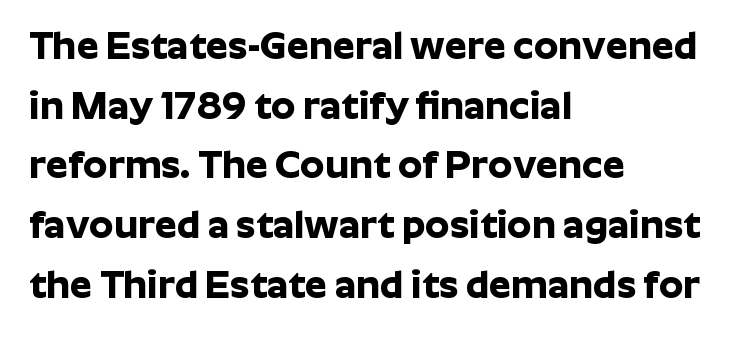
Q: Is the text bold? A: Yes.
Q: Is the text italic (slanted)? A: No, it is upright.
Q: Is the typeface a serif or a sans-serif typeface? A: Sans-serif.
Q: Is the text underlined? A: No.
Q: How is the paragraph aligned? A: Left-aligned.
Q: Is the spacing between letters normal or unusually wide? A: Normal.
Q: Is the spacing between lines tight, normal or loose? A: Normal.
Q: Width (condensed, normal, or wide)? A: Normal.
Q: Stroke contrast? A: Low.
Q: x-height? A: Medium.
Q: Monospaced? A: No.
